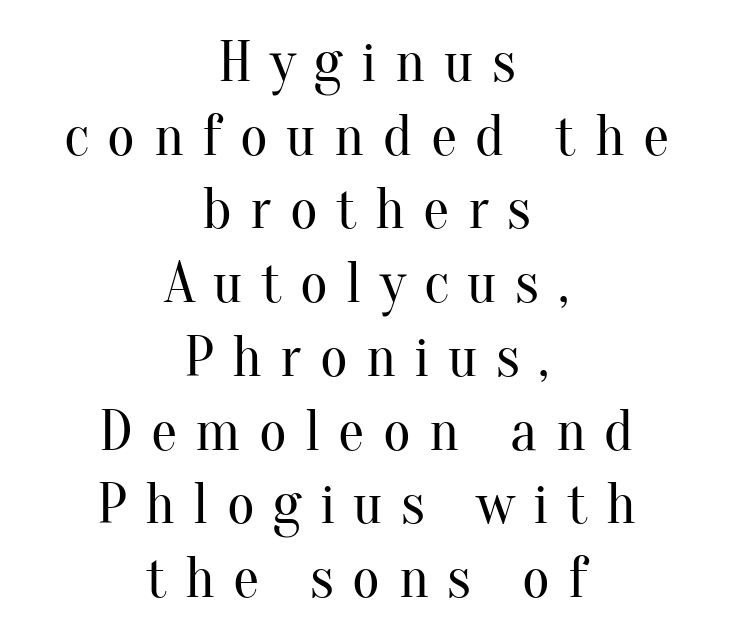
The lines sit at an ordinary, default distance from one another. This rendering employs a face with finishing strokes, i.e., a serif. Counters stay open thanks to moderate or lighter strokes. Characters follow at a spacing far wider than the type designer built in. Check under the words: just untouched page. Both edges are ragged and mirror each other, which tells us the setting is centered.
